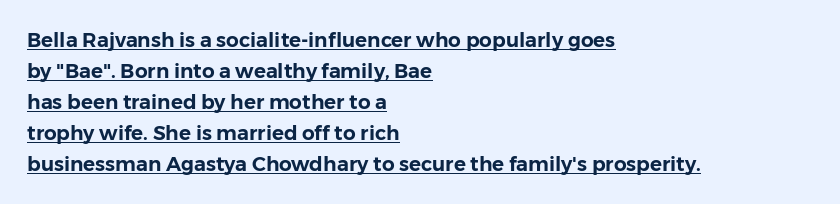
{"italic": "no", "underline": "yes", "align": "left", "line_spacing": "normal", "line_spacing_ratio": 1.55, "letter_spacing": "normal", "letter_spacing_em": 0.0, "glyph_px": 20}
